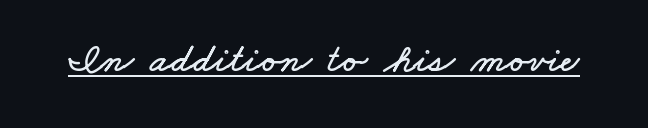
{"width": "wide", "stroke_contrast": "low", "x_height": "small", "monospaced": "no", "underline": "yes", "letter_spacing": "normal", "letter_spacing_em": 0.0, "glyph_px": 41}
